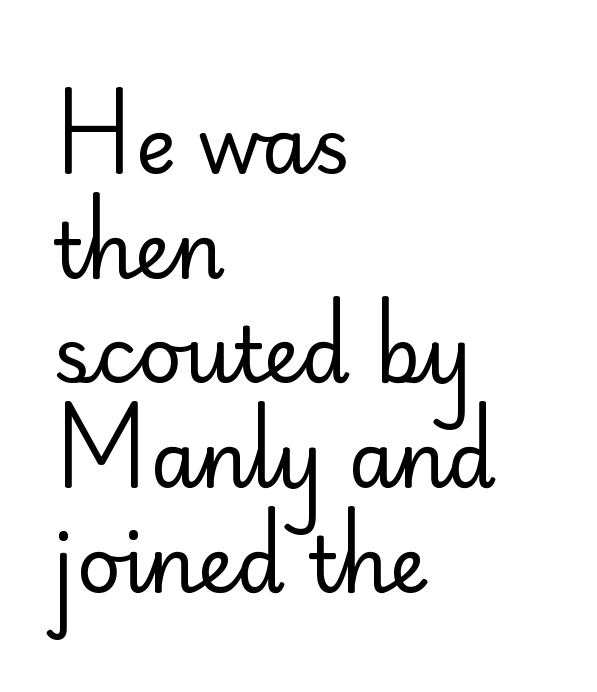
Q: Is the text bold? A: No.
Q: Is the text italic (slanted)? A: No, it is upright.
Q: Is the typeface a serif or a sans-serif typeface? A: Sans-serif.
Q: Is the text underlined? A: No.
Q: How is the paragraph aligned? A: Left-aligned.
Q: Is the spacing between letters normal or unusually wide? A: Normal.
Q: Is the spacing between lines tight, normal or loose? A: Normal.
Q: Width (condensed, normal, or wide)? A: Normal.
Q: Stroke contrast? A: Low.
Q: x-height? A: Small.
Q: Monospaced? A: No.
